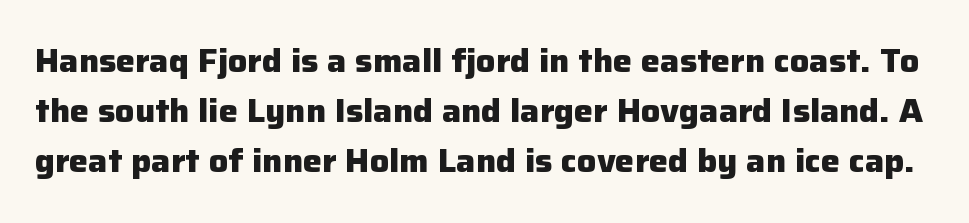
Q: Is the text bold? A: Yes.
Q: Is the text italic (slanted)? A: No, it is upright.
Q: Is the typeface a serif or a sans-serif typeface? A: Sans-serif.
Q: Is the text underlined? A: No.
Q: Is the spacing between letters normal or unusually wide? A: Normal.
Q: Is the spacing between lines tight, normal or loose? A: Normal.
Q: Width (condensed, normal, or wide)? A: Normal.
Q: Stroke contrast? A: Low.
Q: x-height? A: Medium.
Q: Monospaced? A: No.
